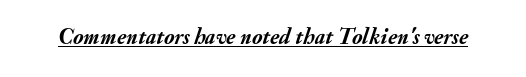
The image shows 22 px bold type, italic (leaning right); set normal letter spacing, underlined.
